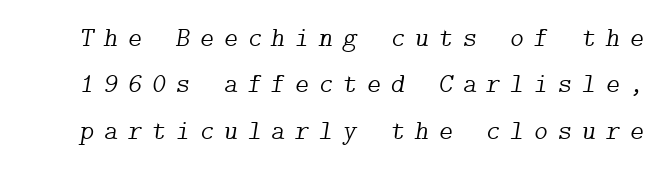
The image shows 27 px text type, italic (leaning right); set line spacing 1.72x, unusually wide letter spacing (+0.36 em), not underlined.
